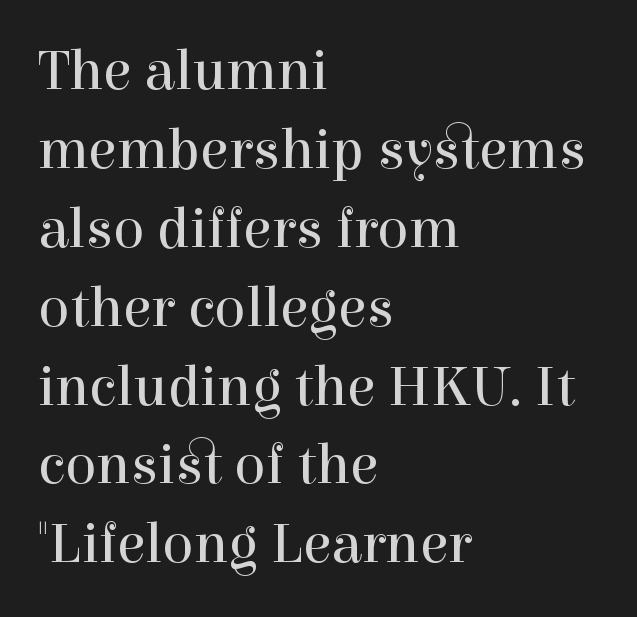
{"serif": "yes", "italic": "no", "bold": "no", "weight": "regular", "width": "normal", "x_height": "medium", "monospaced": "no", "underline": "no", "align": "left", "line_spacing": "normal", "line_spacing_ratio": 1.36, "letter_spacing": "normal", "letter_spacing_em": 0.0, "glyph_px": 58}
